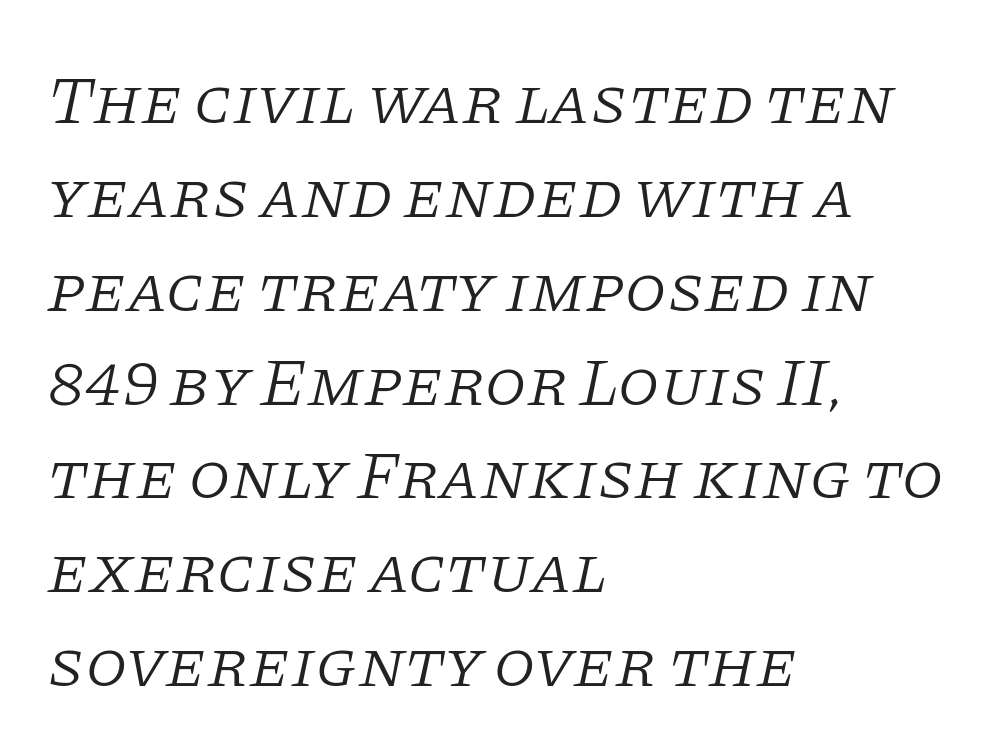
{"serif": "yes", "italic": "yes", "lean": "right", "slant_degrees": 11, "bold": "no", "weight": "light", "width": "normal", "stroke_contrast": "low", "x_height": "large", "monospaced": "no", "underline": "no", "align": "left", "line_spacing": "normal", "line_spacing_ratio": 1.38, "letter_spacing": "normal", "letter_spacing_em": 0.0, "glyph_px": 68}
